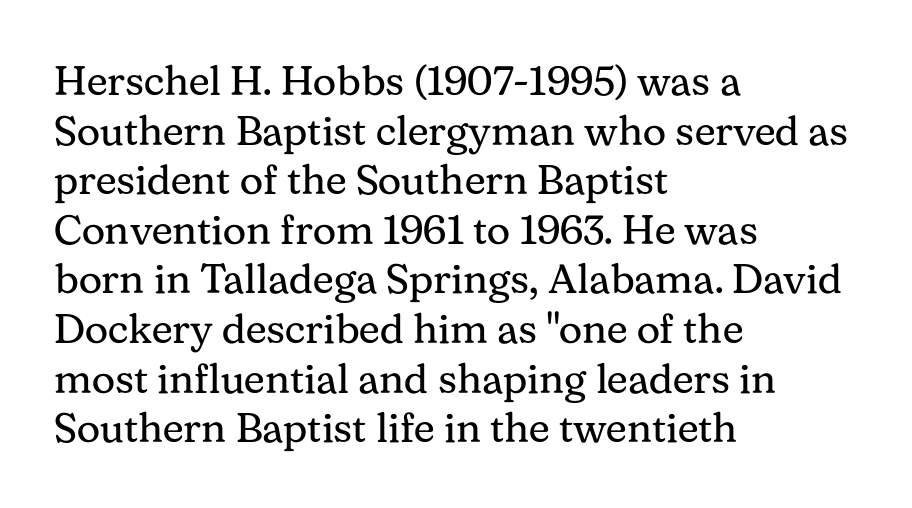
Q: Is the text bold? A: No.
Q: Is the text italic (slanted)? A: No, it is upright.
Q: Is the typeface a serif or a sans-serif typeface? A: Serif.
Q: Is the text underlined? A: No.
Q: How is the paragraph aligned? A: Left-aligned.
Q: Is the spacing between letters normal or unusually wide? A: Normal.
Q: Width (condensed, normal, or wide)? A: Normal.
Q: Stroke contrast? A: Medium.
Q: x-height? A: Medium.
Q: Monospaced? A: No.
